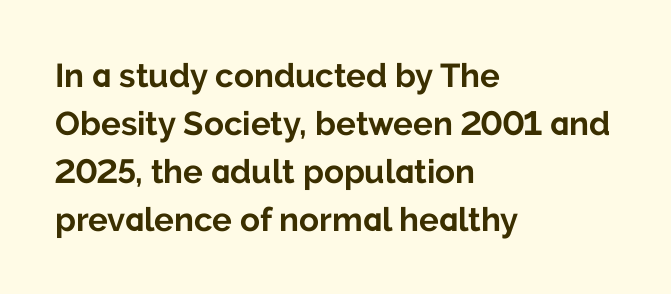
The image shows 33 px bold sans-serif type, upright; set left-aligned, normal line spacing (1.45x), normal letter spacing, not underlined; low stroke contrast and a medium x-height.
